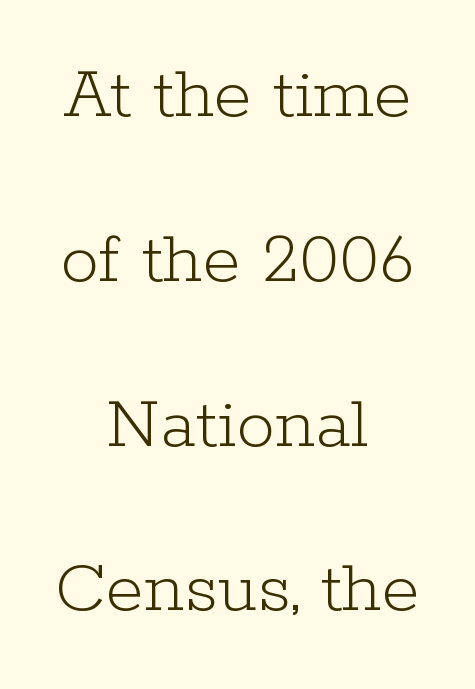
{"serif": "yes", "italic": "no", "bold": "no", "weight": "light", "width": "normal", "stroke_contrast": "low", "x_height": "medium", "monospaced": "no", "underline": "no", "align": "center", "line_spacing": "loose", "line_spacing_ratio": 2.14, "letter_spacing": "normal", "letter_spacing_em": 0.0, "glyph_px": 77}
